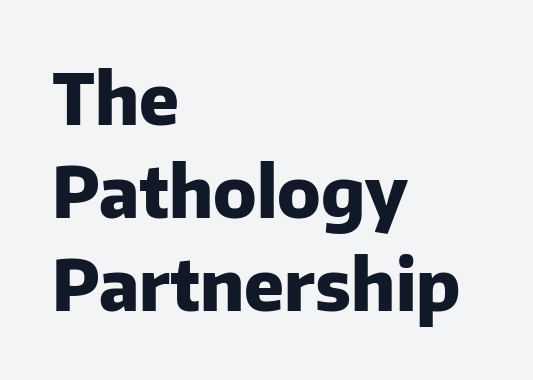
The paragraph shown leans on its left margin. Check the space under the baseline: it is left empty. This is heavy type, rendered in bold. Students, observe: this is what conventionally led text looks like. A typesetter would call this proportional, since set widths differ per character. A typesetter would call this zero additional tracking.
